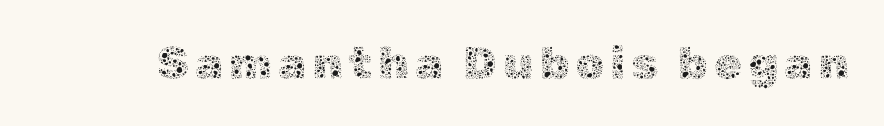
The image shows 46 px thin type, upright; set not underlined; a medium x-height.
